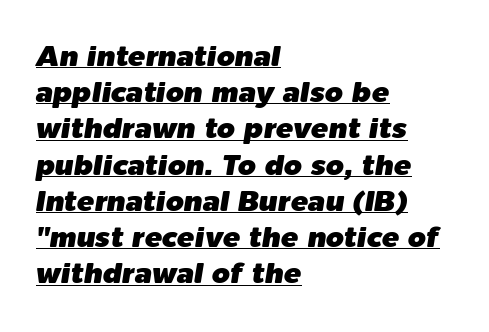
Italic? Definitely — the glyphs are oblique. Spacing between characters is what you'd get straight out of the box. This sample carries an underscore along the baseline area. The rows are spaced the way most documents space them. Every row of glyphs begins at an identical x-position on the left.
